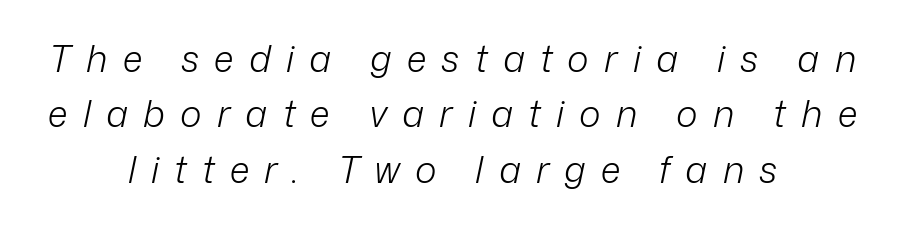
Horizontally, the lines are justified to the midpoint only. Is the type heavy? It reads as light-to-regular instead. Line spacing here is normal. Does the lettering tilt? It does — this is italic. Each letter keeps its own natural width here, so spacing adapts to shape.
